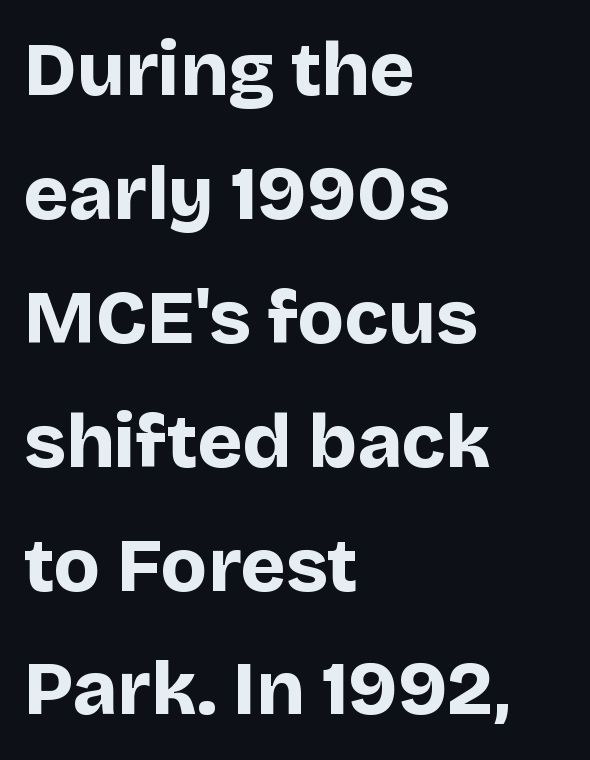
Q: Is the text bold? A: Yes.
Q: Is the text italic (slanted)? A: No, it is upright.
Q: Is the typeface a serif or a sans-serif typeface? A: Sans-serif.
Q: Is the text underlined? A: No.
Q: How is the paragraph aligned? A: Left-aligned.
Q: Is the spacing between letters normal or unusually wide? A: Normal.
Q: Is the spacing between lines tight, normal or loose? A: Normal.
Q: Width (condensed, normal, or wide)? A: Normal.
Q: Stroke contrast? A: Low.
Q: x-height? A: Large.
Q: Monospaced? A: No.
